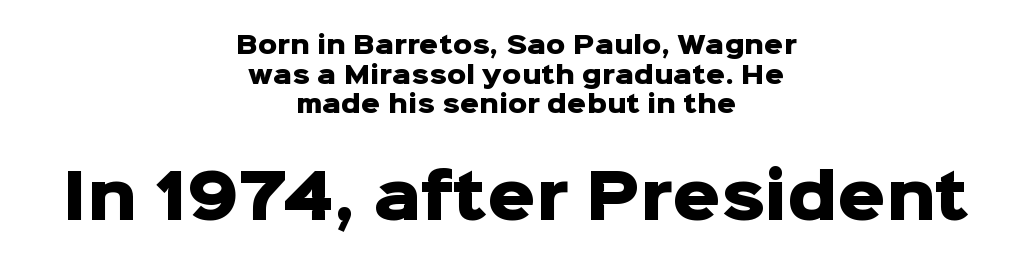
{"serif": "no", "italic": "no", "bold": "yes", "weight": "heavy", "width": "normal", "stroke_contrast": "low", "x_height": "medium", "monospaced": "no", "underline": "no", "align": "center", "line_spacing_ratio": 1.23, "letter_spacing": "normal", "letter_spacing_em": 0.0, "larger_block": "second", "size_ratio": 2.5, "glyph_px": 60}
